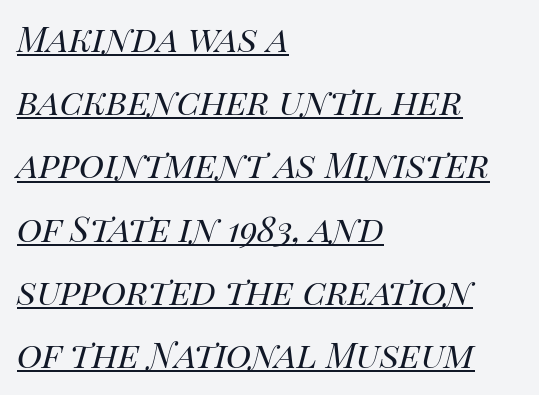
Q: Is the text bold? A: No.
Q: Is the text italic (slanted)? A: Yes, it leans right by about 14 degrees.
Q: Is the text underlined? A: Yes.
Q: How is the paragraph aligned? A: Left-aligned.
Q: Is the spacing between letters normal or unusually wide? A: Normal.
Q: Is the spacing between lines tight, normal or loose? A: Normal.
Q: Width (condensed, normal, or wide)? A: Normal.
Q: Stroke contrast? A: High.
Q: x-height? A: Large.
Q: Monospaced? A: No.
